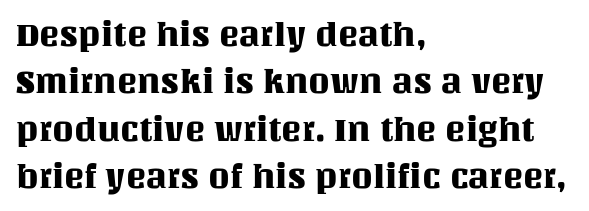
Between one letter and the next there's only the usual sliver of space. Reading down the block, your eye returns to a fixed left position each line. Letters rest on an invisible, unmarked baseline. Regular leading. The font's upright variant was chosen for this text. This sample has the flowing, uneven cadence of proportional lettering.
